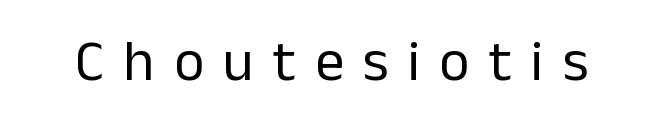
{"serif": "no", "italic": "no", "bold": "no", "weight": "regular", "width": "normal", "stroke_contrast": "low", "x_height": "medium", "monospaced": "no", "underline": "no", "letter_spacing": "wide", "letter_spacing_em": 0.33, "glyph_px": 58}
